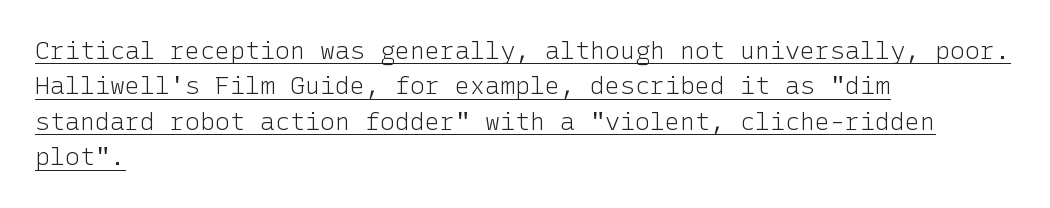
Q: Is the text bold? A: No.
Q: Is the text italic (slanted)? A: No, it is upright.
Q: Is the text underlined? A: Yes.
Q: How is the paragraph aligned? A: Left-aligned.
Q: Is the spacing between letters normal or unusually wide? A: Normal.
Q: Is the spacing between lines tight, normal or loose? A: Normal.
